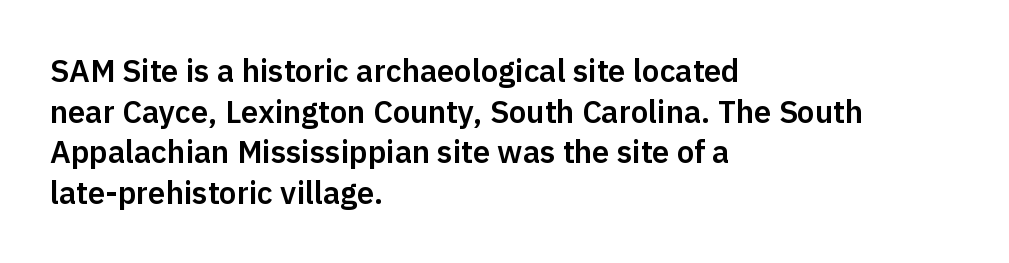
The image shows 31 px sans-serif type, upright; set left-aligned, normal line spacing (1.31x), normal letter spacing, not underlined; low stroke contrast and a medium x-height.
